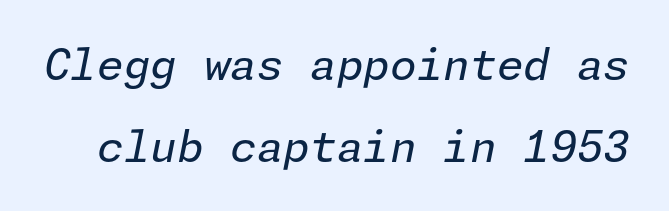
The image shows 43 px regular-weight type, italic (leaning right); set loose line spacing (1.91x), normal letter spacing, not underlined; low stroke contrast and a medium x-height.
